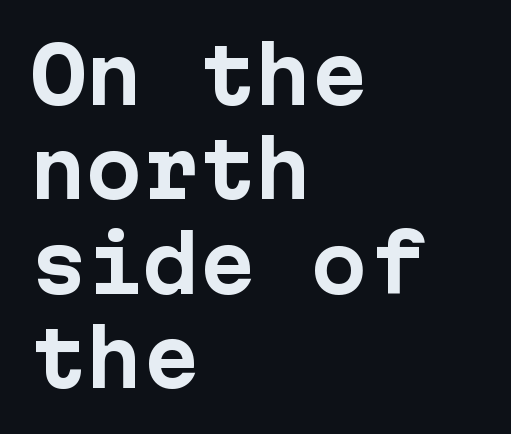
The image shows 75 px bold sans-serif type, upright; set left-aligned, normal line spacing (1.26x), normal letter spacing, not underlined; low stroke contrast and a medium x-height.
